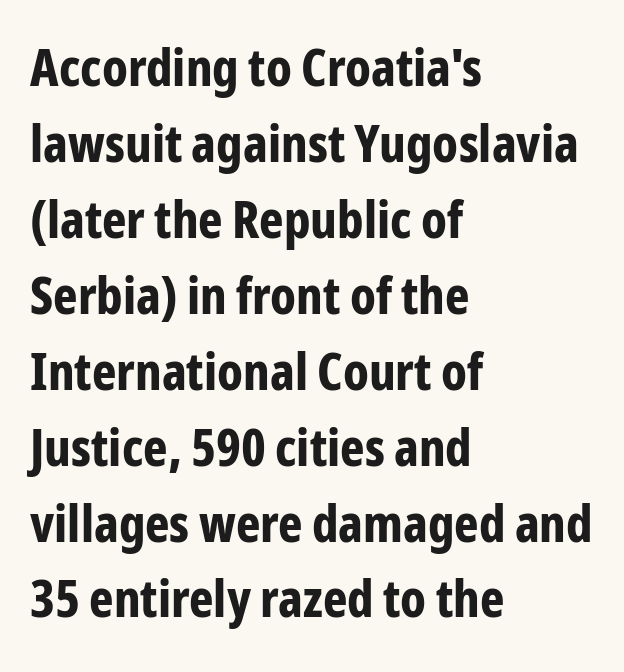
The image shows 52 px bold, condensed sans-serif type, upright; set left-aligned, normal line spacing (1.46x), normal letter spacing, not underlined; low stroke contrast and a medium x-height.
